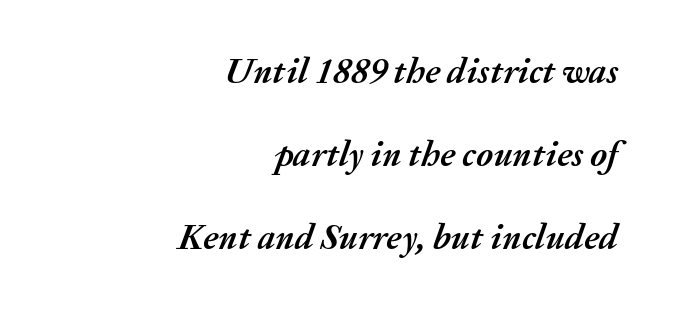
The passage shown stacks its lines with a broad gap. Short note: letters normally spaced. This rendering uses right alignment, leaving the left contour irregular. Proportional: the letters do not fall into vertical columns. Posture: slanted.
